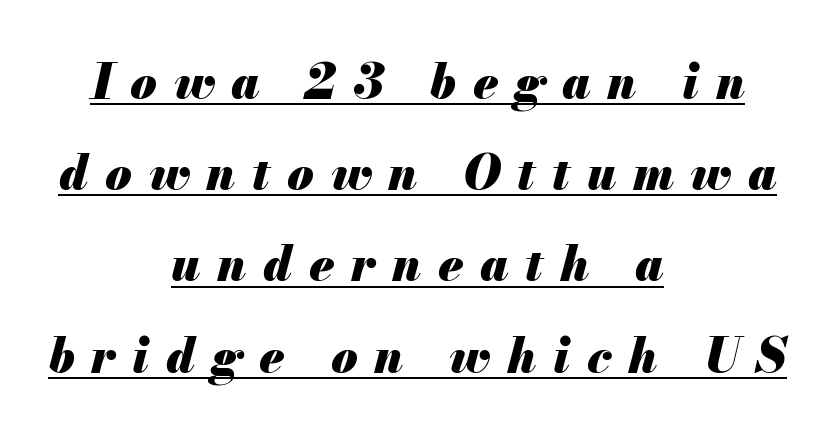
Q: Is the text bold? A: Yes.
Q: Is the text italic (slanted)? A: Yes, it leans right by about 13 degrees.
Q: Is the text underlined? A: Yes.
Q: How is the paragraph aligned? A: Centered.
Q: Is the spacing between letters normal or unusually wide? A: Unusually wide.
Q: Is the spacing between lines tight, normal or loose? A: Loose.
Q: Width (condensed, normal, or wide)? A: Normal.
Q: Stroke contrast? A: Medium.
Q: x-height? A: Small.
Q: Monospaced? A: No.
